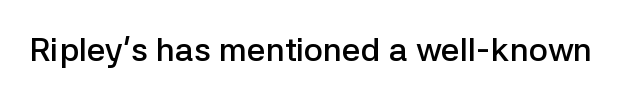
The image shows 33 px semibold sans-serif type, upright; set normal letter spacing, not underlined; low stroke contrast and a medium x-height.
